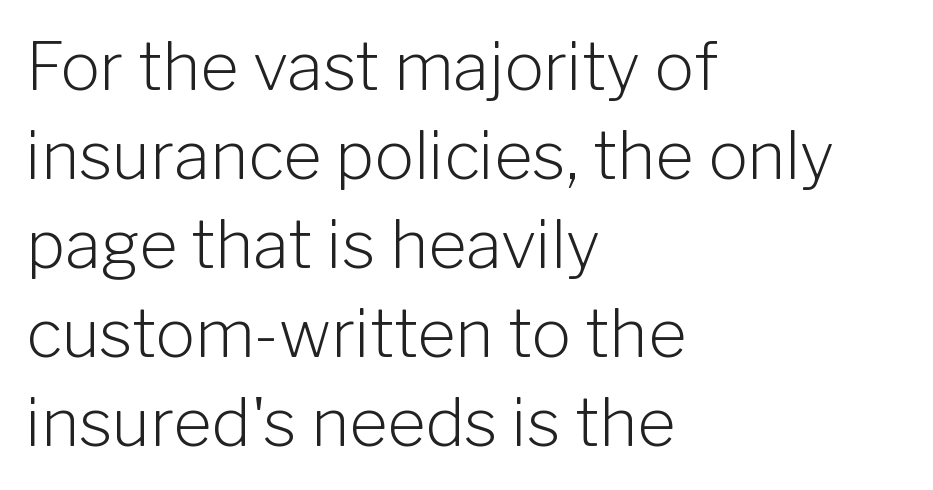
The image shows 66 px light sans-serif type, upright; set left-aligned, normal line spacing (1.35x), normal letter spacing, not underlined; low stroke contrast and a medium x-height.
